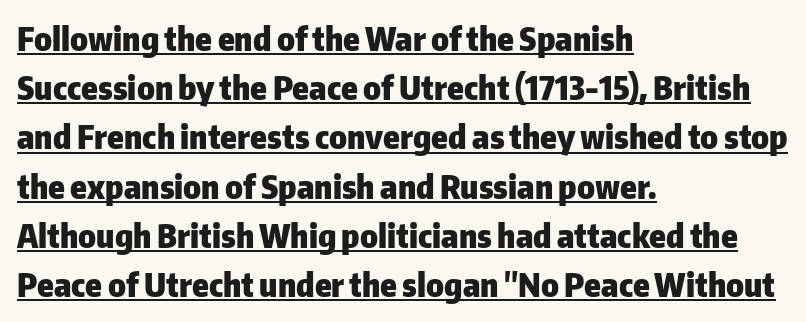
The type sits square on the baseline with zero lean. Letterform terminals end flat and unadorned throughout the passage. This sample carries an underscore along the baseline area. Glyph-to-glyph distance matches everyday printed text.
